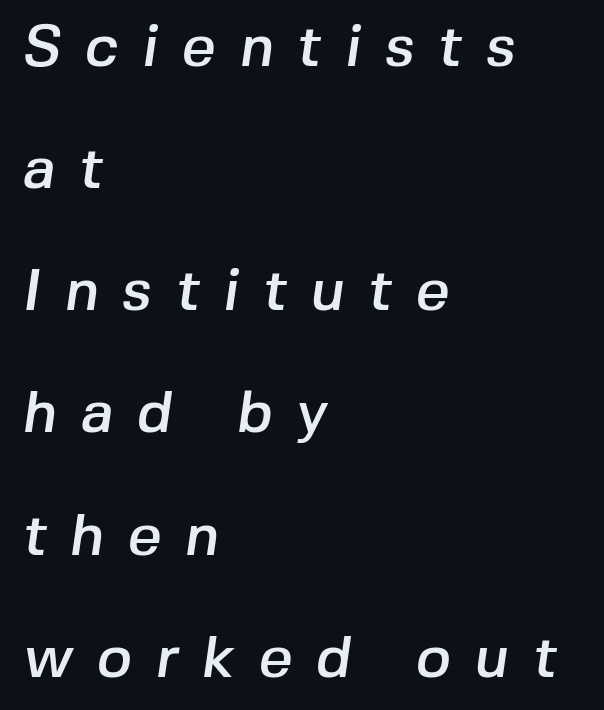
The image shows 59 px sans-serif type; set left-aligned, loose line spacing (2.07x), unusually wide letter spacing (+0.4 em), not underlined; low stroke contrast and a medium x-height.
